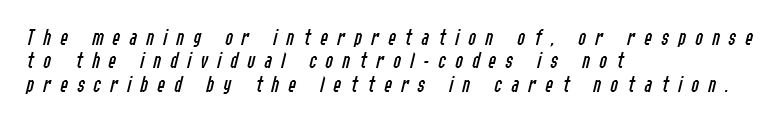
The image shows 23 px text type, italic (leaning right); set left-aligned, tight line spacing (1.02x), unusually wide letter spacing (+0.4 em), not underlined.
